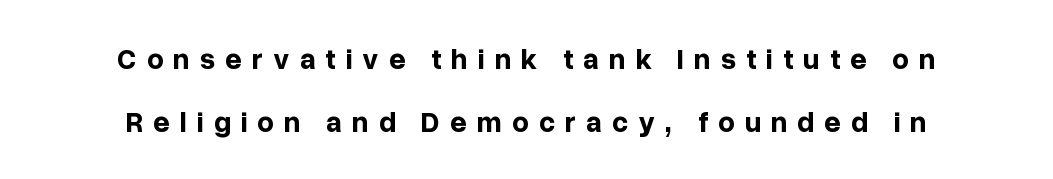
The image shows 29 px bold sans-serif type, upright; set centered, loose line spacing (2.18x), unusually wide letter spacing (+0.34 em), not underlined; low stroke contrast and a medium x-height.
